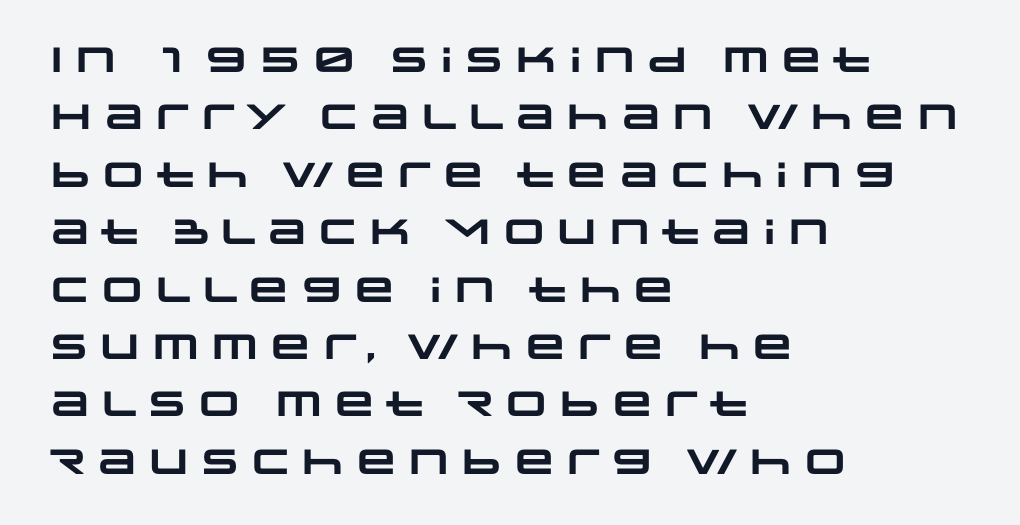
Its strokes are broad and dark, the hallmark of bold type. Are there feet on the stems? There aren't — it's a sans. Leftover space on each line is placed entirely after the last word. No word sits above an underline. No extra tracking has been applied to these lines. Vertically, the passage feels balanced, rows spaced as you'd expect.
